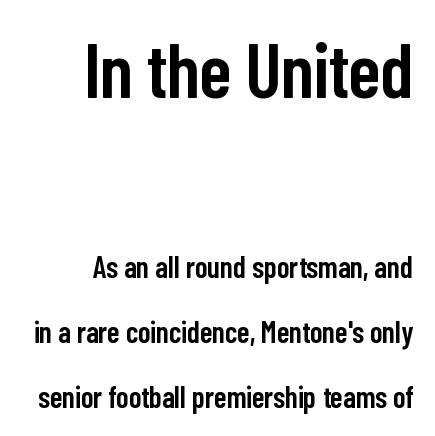
Q: Is the text bold? A: Semi-bold.
Q: Is the text italic (slanted)? A: No, it is upright.
Q: Is the typeface a serif or a sans-serif typeface? A: Sans-serif.
Q: Is the text underlined? A: No.
Q: How is the paragraph aligned? A: Right-aligned.
Q: Is the spacing between letters normal or unusually wide? A: Normal.
Q: Is the spacing between lines tight, normal or loose? A: Loose.
Q: Which block of text is set in a larger size, the first (top) or the second (bottom)? A: The first (top) one.
Q: Width (condensed, normal, or wide)? A: Condensed.
Q: Stroke contrast? A: Low.
Q: x-height? A: Medium.
Q: Monospaced? A: No.
